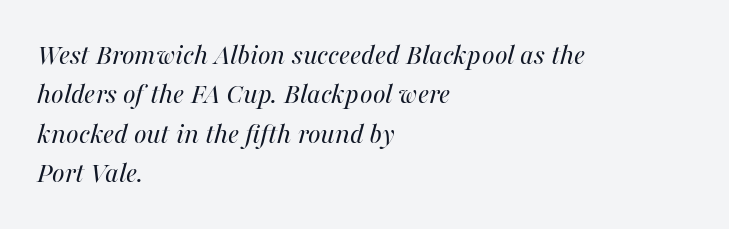
{"italic": "yes", "lean": "right", "slant_degrees": 16, "bold": "no", "weight": "regular", "width": "normal", "stroke_contrast": "medium", "x_height": "medium", "monospaced": "no", "underline": "no", "align": "left", "line_spacing": "normal", "line_spacing_ratio": 1.31, "letter_spacing": "normal", "letter_spacing_em": 0.0, "glyph_px": 30}
